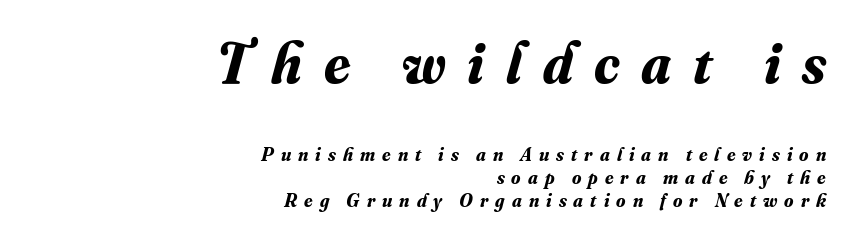
{"serif": "yes", "italic": "yes", "lean": "right", "slant_degrees": 16, "bold": "yes", "weight": "bold", "width": "normal", "stroke_contrast": "medium", "x_height": "small", "monospaced": "no", "underline": "no", "align": "right", "line_spacing_ratio": 1.2, "letter_spacing": "wide", "letter_spacing_em": 0.37, "larger_block": "first", "size_ratio": 3.05, "glyph_px": 58}
